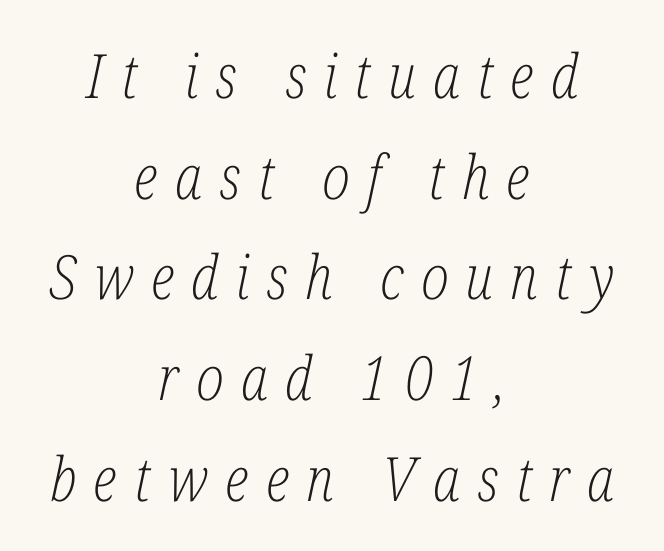
Q: Is the text bold? A: No.
Q: Is the text italic (slanted)? A: Yes, it leans right by about 12 degrees.
Q: Is the typeface a serif or a sans-serif typeface? A: Serif.
Q: Is the text underlined? A: No.
Q: How is the paragraph aligned? A: Centered.
Q: Is the spacing between letters normal or unusually wide? A: Unusually wide.
Q: Is the spacing between lines tight, normal or loose? A: Normal.
Q: Width (condensed, normal, or wide)? A: Condensed.
Q: Stroke contrast? A: Low.
Q: x-height? A: Medium.
Q: Monospaced? A: No.
